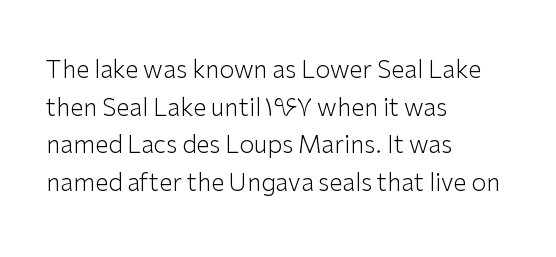
Q: Is the text bold? A: No.
Q: Is the text italic (slanted)? A: No, it is upright.
Q: Is the text underlined? A: No.
Q: How is the paragraph aligned? A: Left-aligned.
Q: Is the spacing between letters normal or unusually wide? A: Normal.
Q: Is the spacing between lines tight, normal or loose? A: Normal.
